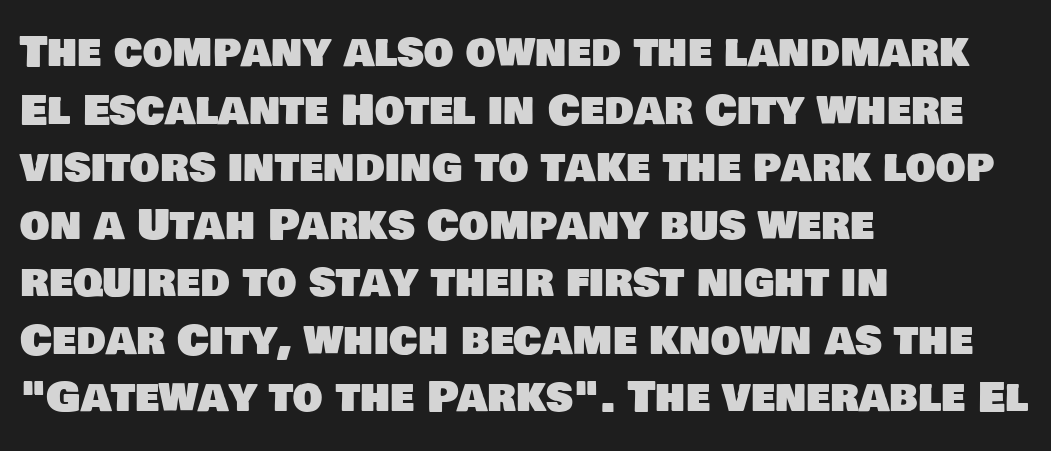
The image shows 42 px sans-serif type; set left-aligned, normal line spacing (1.37x), normal letter spacing, not underlined; low stroke contrast and a large x-height.
